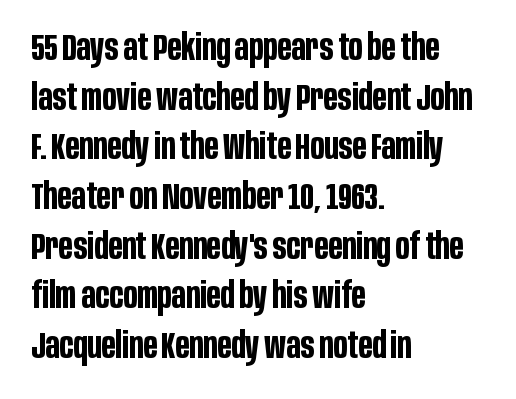
{"serif": "no", "italic": "no", "bold": "yes", "weight": "bold", "width": "condensed", "stroke_contrast": "low", "x_height": "large", "monospaced": "no", "underline": "no", "align": "left", "line_spacing": "normal", "line_spacing_ratio": 1.38, "letter_spacing": "normal", "letter_spacing_em": 0.0, "glyph_px": 36}
